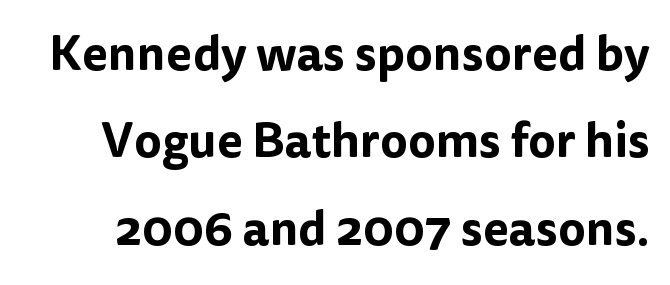
The image shows 48 px sans-serif type, upright; set line spacing 1.82x, normal letter spacing, not underlined; low stroke contrast and a medium x-height.
